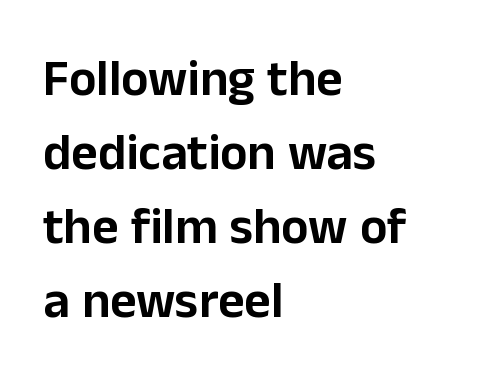
The image shows 51 px sans-serif type, upright; set left-aligned, normal line spacing (1.45x), normal letter spacing, not underlined; low stroke contrast and a medium x-height.
